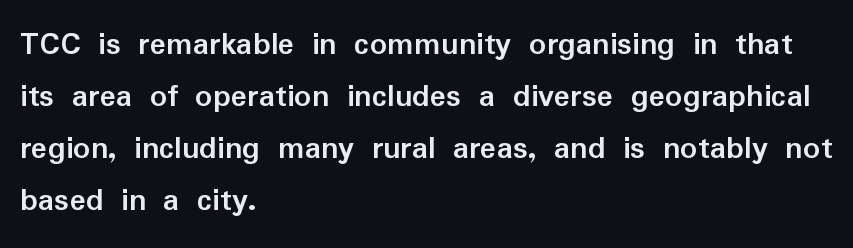
No extra tracking has been applied to these lines. Here the designer chose a conventional face with non-uniform glyph widths. Notice how the stems are strictly vertical — no italics here. This rendering employs a face without finishing strokes, i.e., a sans-serif. This sample is left-justified, so line endings fall wherever the words run out.
